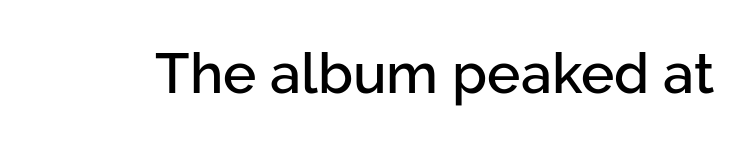
Q: Is the text italic (slanted)? A: No, it is upright.
Q: Is the typeface a serif or a sans-serif typeface? A: Sans-serif.
Q: Is the text underlined? A: No.
Q: Is the spacing between letters normal or unusually wide? A: Normal.
Q: Width (condensed, normal, or wide)? A: Normal.
Q: Stroke contrast? A: Low.
Q: x-height? A: Medium.
Q: Monospaced? A: No.
